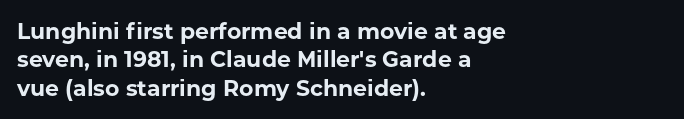
This is the regular roman posture of the typeface. The lines in this sample share a left origin and differ only in where they stop. Standard letterfit; no display-style spreading of the glyphs. Heavy-handed strokes throughout: this text is bold. The space directly below the letters is spotless.
